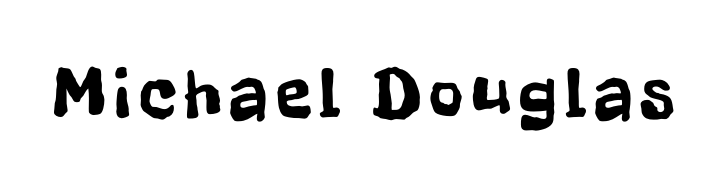
The image shows 74 px condensed sans-serif type, upright; set not underlined; low stroke contrast and a medium x-height.
